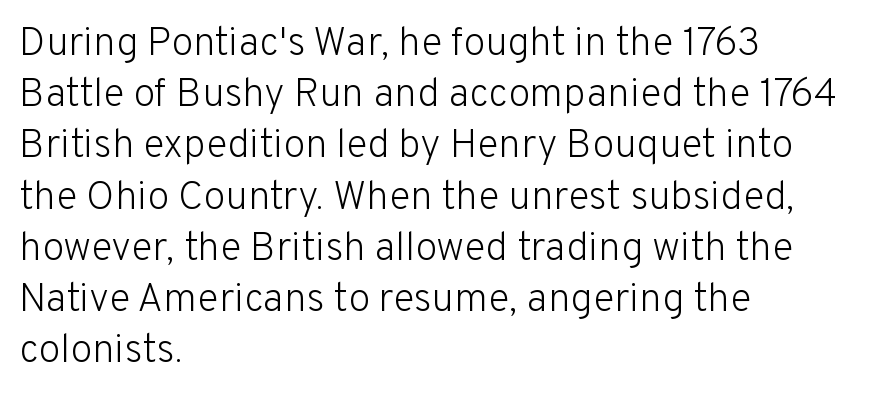
The image shows 40 px light sans-serif type, upright; set left-aligned, normal line spacing (1.28x), normal letter spacing, not underlined; low stroke contrast and a medium x-height.
